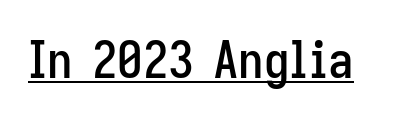
Q: Is the text italic (slanted)? A: No, it is upright.
Q: Is the typeface a serif or a sans-serif typeface? A: Sans-serif.
Q: Is the text underlined? A: Yes.
Q: Is the spacing between letters normal or unusually wide? A: Normal.
Q: Width (condensed, normal, or wide)? A: Condensed.
Q: Stroke contrast? A: Low.
Q: x-height? A: Medium.
Q: Monospaced? A: No.
